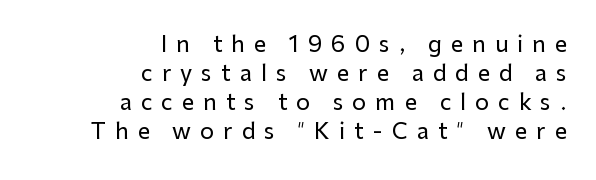
Q: Is the text italic (slanted)? A: No, it is upright.
Q: Is the text underlined? A: No.
Q: How is the paragraph aligned? A: Right-aligned.
Q: Is the spacing between letters normal or unusually wide? A: Unusually wide.
Q: Is the spacing between lines tight, normal or loose? A: Normal.
